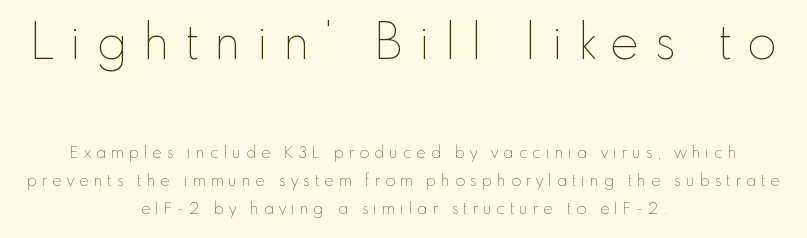
Q: Is the text bold? A: No.
Q: Is the text italic (slanted)? A: No, it is upright.
Q: Is the text underlined? A: No.
Q: How is the paragraph aligned? A: Centered.
Q: Is the spacing between letters normal or unusually wide? A: Unusually wide.
Q: Which block of text is set in a larger size, the first (top) or the second (bottom)? A: The first (top) one.
Q: Width (condensed, normal, or wide)? A: Normal.
Q: Stroke contrast? A: Low.
Q: x-height? A: Small.
Q: Monospaced? A: No.
